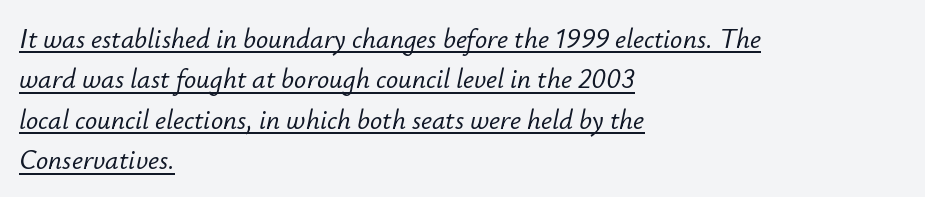
The glyphs are accompanied by a horizontal stroke just below them. Compared with a centered layout, this one pins lines to the left instead. Is the type slanted? Yes — the strokes lean at a clear angle. A normal amount of white space separates one row of letters from the next.
